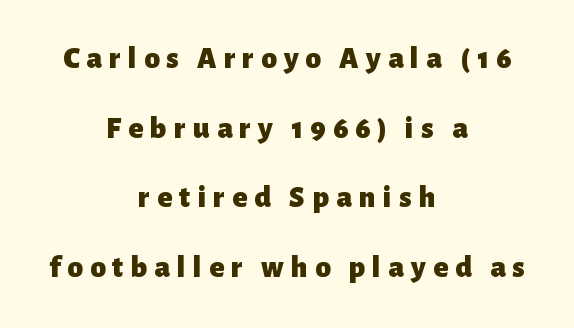
You could not count columns in this text — the font is proportionally spaced. Short note: letters widely spaced. Letterform terminals end flat and unadorned throughout the passage. Which margin do the lines hug? Neither — every line sits in the middle.
